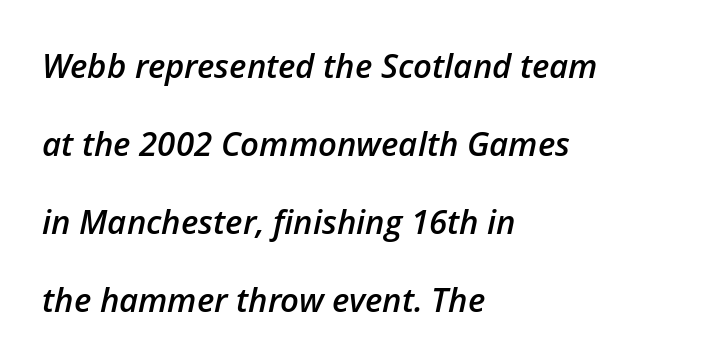
The image shows 33 px semibold type, italic (leaning right); set left-aligned, loose line spacing (2.36x), normal letter spacing, not underlined; low stroke contrast and a medium x-height.
